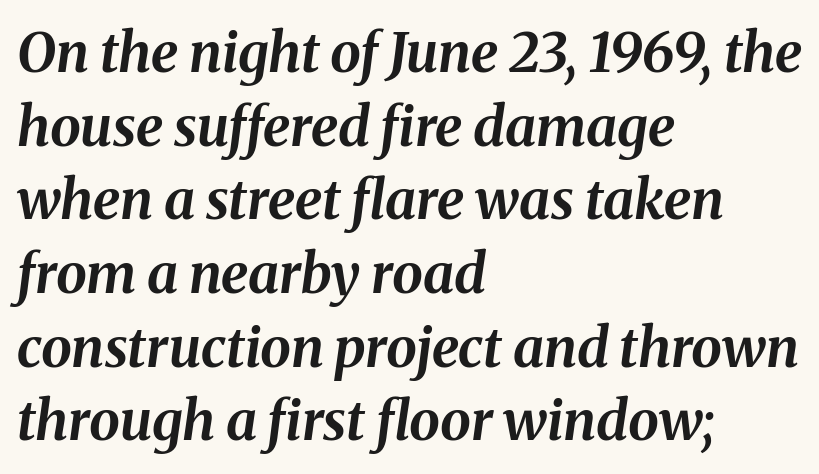
The image shows 55 px bold type, italic (leaning right); set left-aligned, normal line spacing (1.34x), normal letter spacing, not underlined; medium stroke contrast and a medium x-height.
